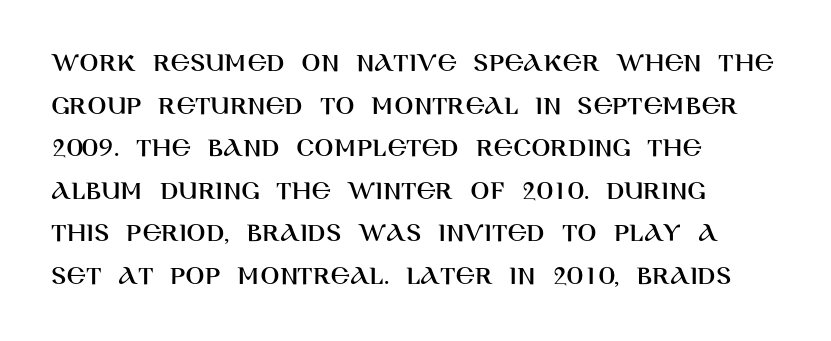
{"serif": "no", "italic": "no", "width": "normal", "stroke_contrast": "high", "x_height": "large", "monospaced": "no", "underline": "no", "align": "left", "line_spacing": "normal", "line_spacing_ratio": 1.52, "letter_spacing": "normal", "letter_spacing_em": 0.0, "glyph_px": 28}
